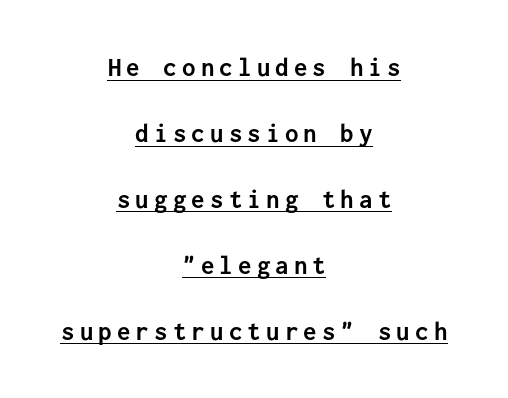
{"italic": "no", "bold": "yes", "underline": "yes", "align": "center", "line_spacing": "loose", "line_spacing_ratio": 2.44, "glyph_px": 27}
